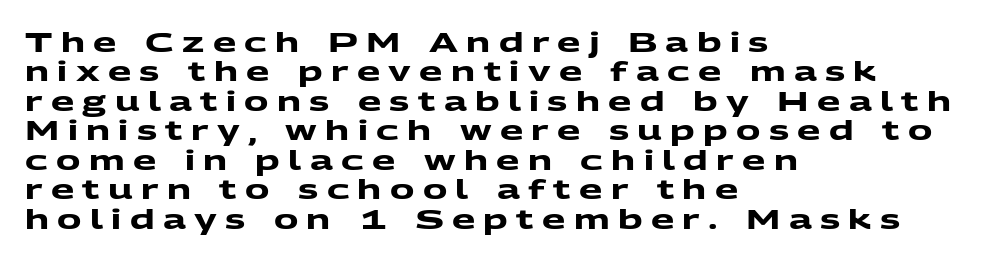
Descenders hang freely into open space. Regarding leading, the lines here are crowded together. The paragraph has a hard left edge and a soft right edge. Look at the stroke-to-counter ratio: heavy, a bold. There is plenty of visible air inserted between adjacent glyphs.
